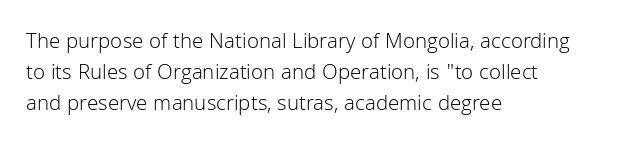
Q: Is the text bold? A: No.
Q: Is the text italic (slanted)? A: No, it is upright.
Q: Is the text underlined? A: No.
Q: How is the paragraph aligned? A: Left-aligned.
Q: Is the spacing between letters normal or unusually wide? A: Normal.
Q: Is the spacing between lines tight, normal or loose? A: Normal.
